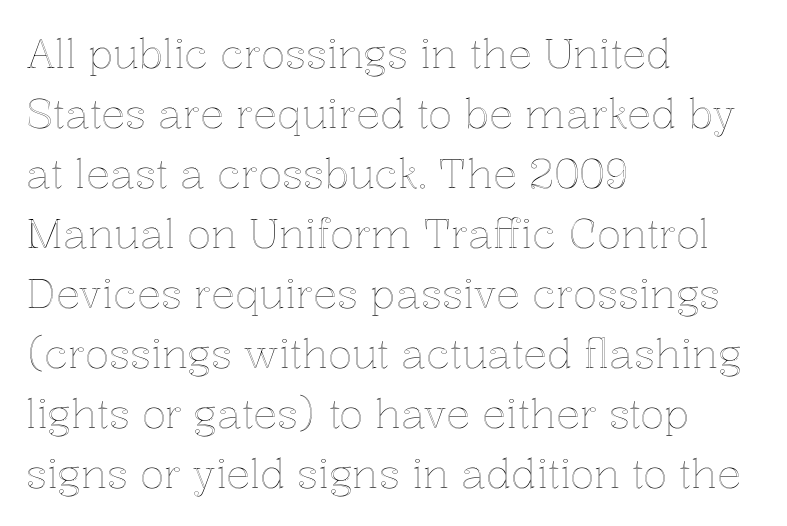
{"italic": "no", "width": "normal", "x_height": "medium", "monospaced": "no", "underline": "no", "align": "left", "line_spacing": "normal", "line_spacing_ratio": 1.5, "letter_spacing": "normal", "letter_spacing_em": 0.0, "glyph_px": 40}
